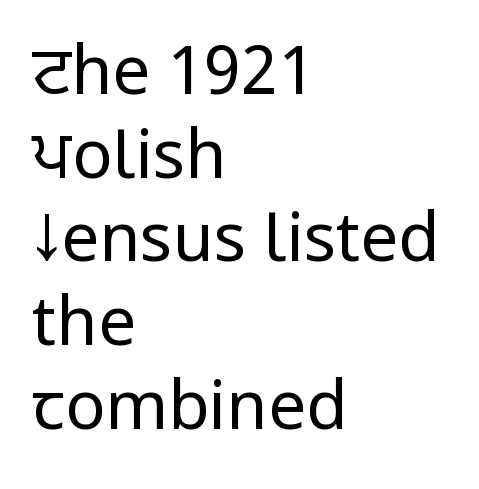
Q: Is the text bold? A: No.
Q: Is the text italic (slanted)? A: No, it is upright.
Q: Is the typeface a serif or a sans-serif typeface? A: Sans-serif.
Q: Is the text underlined? A: No.
Q: How is the paragraph aligned? A: Left-aligned.
Q: Is the spacing between letters normal or unusually wide? A: Normal.
Q: Is the spacing between lines tight, normal or loose? A: Normal.
Q: Width (condensed, normal, or wide)? A: Condensed.
Q: Stroke contrast? A: Low.
